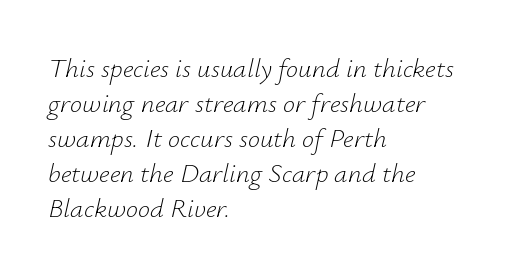
The image shows 27 px text type, italic (leaning right); set left-aligned, normal line spacing (1.3x), normal letter spacing, not underlined.
